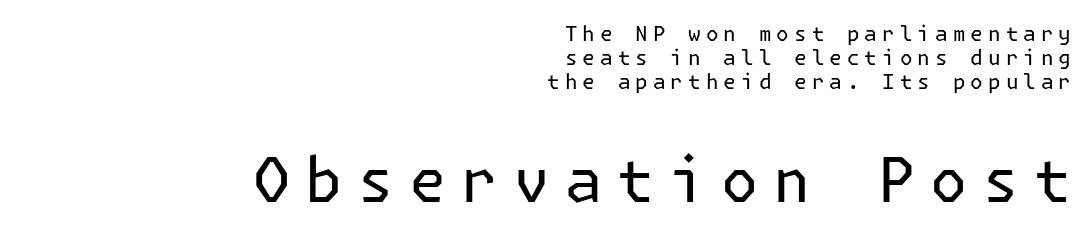
The image shows 62 px regular-weight sans-serif type, upright; set right-aligned, tight line spacing (1.15x), unusually wide letter spacing (+0.24 em), not underlined; the second (bottom) block is 2.95x larger; low stroke contrast and a medium x-height.
